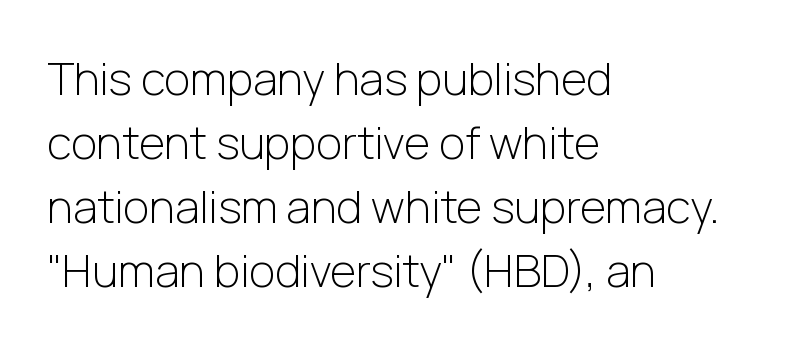
The image shows 45 px light sans-serif type, upright; set left-aligned, normal line spacing (1.42x), normal letter spacing, not underlined; low stroke contrast and a medium x-height.
